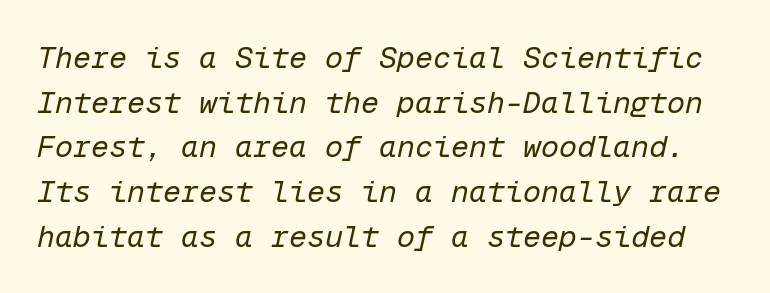
Observe the ordinary spacing: letters are neighbours, not strangers. Note the uniform advance width — an 'i' takes as much space as an 'm'. How would I describe the line gaps? Plain and ordinary. Designer's note — italics engaged.
